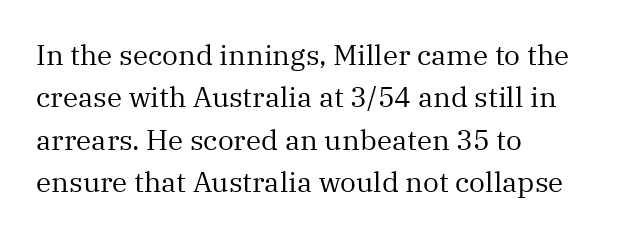
{"serif": "yes", "italic": "no", "bold": "no", "weight": "regular", "width": "normal", "stroke_contrast": "medium", "x_height": "medium", "monospaced": "no", "underline": "no", "align": "left", "line_spacing": "normal", "line_spacing_ratio": 1.51, "letter_spacing": "normal", "letter_spacing_em": 0.0, "glyph_px": 28}
